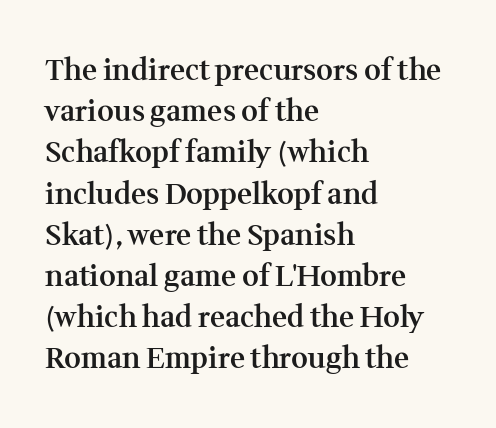
The line-height multiplier appears to be the usual default. The typeface chosen for these lines features serifs. A bare baseline throughout the passage. The letters sit at their default tracking, neither squeezed nor spread. What weight is shown? A semibold, between regular and bold. The font's upright variant was chosen for this text.
